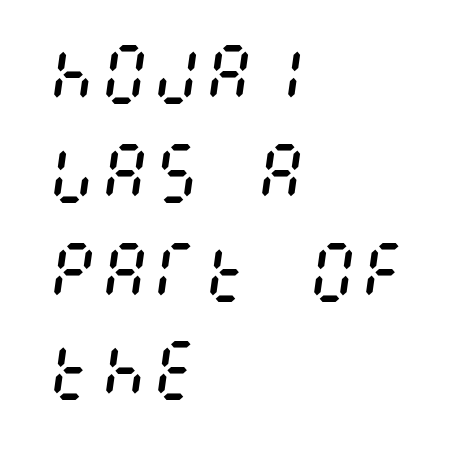
The letters sit at their default tracking, neither squeezed nor spread. The lines are quadded left. The whole block is typeset with a tilt. Normally led — the rows are evenly, conventionally spaced. The face looks like a standard text weight, possibly lighter.
